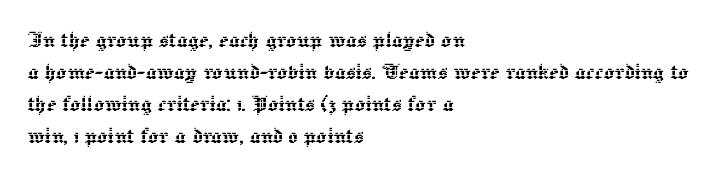
{"italic": "no", "underline": "no", "align": "left", "line_spacing_ratio": 1.23, "letter_spacing": "normal", "letter_spacing_em": 0.0, "glyph_px": 26}
